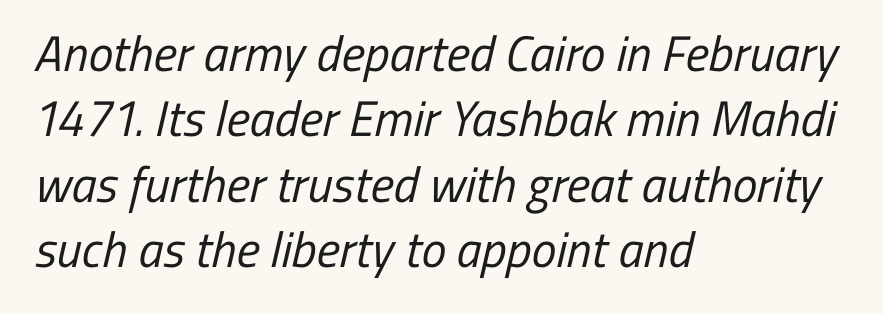
{"serif": "no", "bold": "no", "weight": "regular", "width": "condensed", "stroke_contrast": "low", "x_height": "medium", "monospaced": "no", "underline": "no", "align": "left", "line_spacing": "normal", "line_spacing_ratio": 1.31, "letter_spacing": "normal", "letter_spacing_em": 0.0, "glyph_px": 50}
